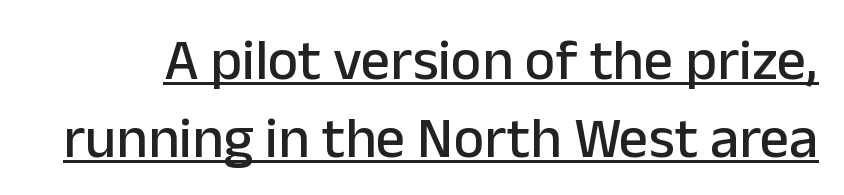
The image shows 58 px sans-serif type, upright; set normal line spacing (1.34x), normal letter spacing, underlined; low stroke contrast and a medium x-height.
